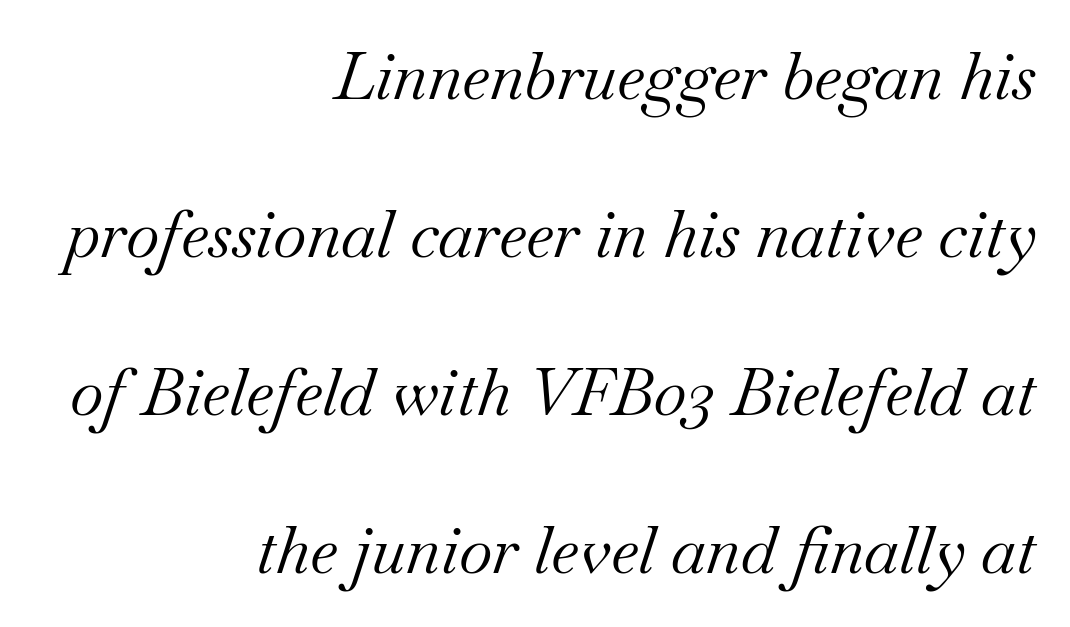
{"serif": "yes", "italic": "yes", "lean": "right", "slant_degrees": 18, "bold": "no", "weight": "regular", "width": "normal", "stroke_contrast": "medium", "x_height": "small", "monospaced": "no", "underline": "no", "align": "right", "line_spacing": "loose", "line_spacing_ratio": 2.43, "letter_spacing": "normal", "letter_spacing_em": 0.0, "glyph_px": 65}
